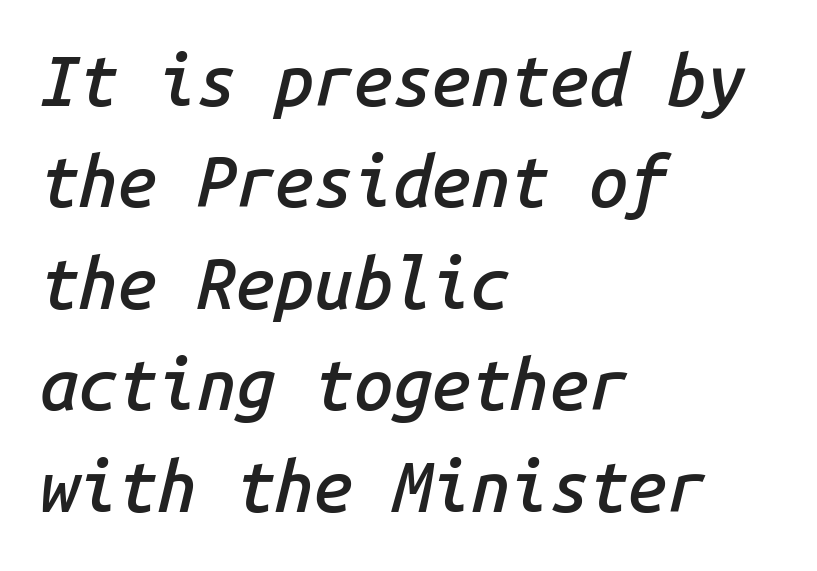
All the whitespace from short lines collects on the right. Quick note: italic. One glance says typical: line gaps are just what's usual. You could call the tracking neutral — neither tight nor loose. Nobody drew a line under any word here.
